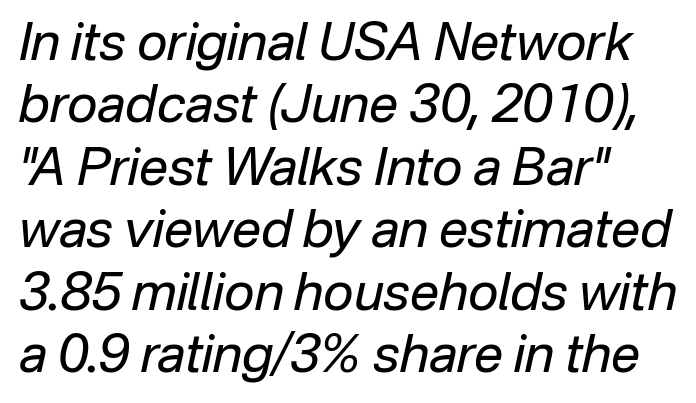
The image shows 52 px regular-weight type, italic (leaning right); set left-aligned, line spacing 1.2x, normal letter spacing, not underlined; low stroke contrast and a medium x-height.
